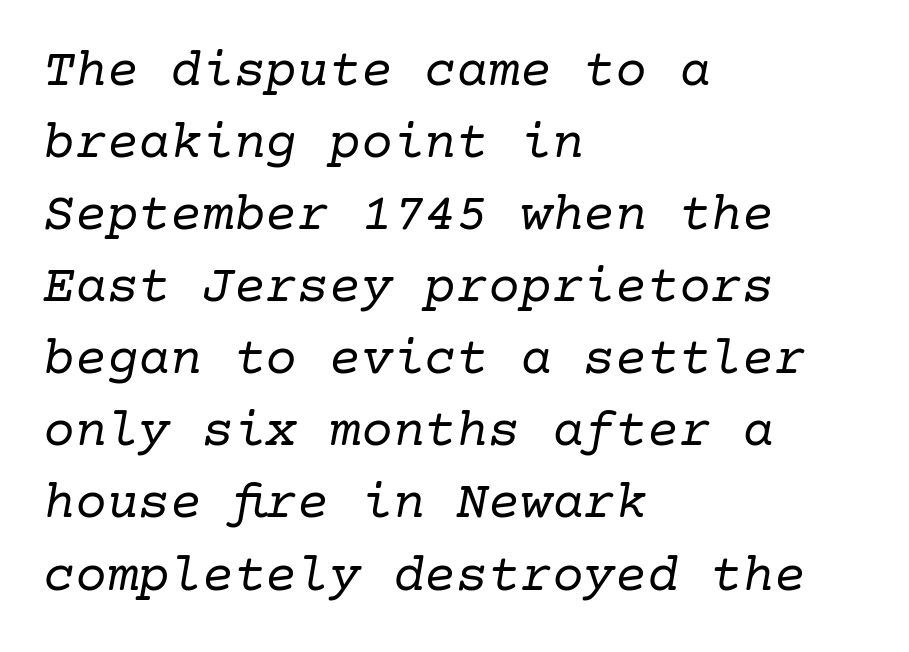
Standard letterfit; no display-style spreading of the glyphs. Where is the straight margin? On the left. Unbolded letterforms with no extra heft. Whoever set this chose a conventional vertical rhythm. An italicized treatment has been applied to the whole sample.
